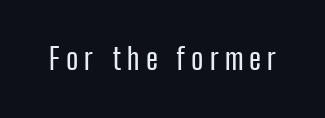
Are there feet on the stems? There aren't — it's a sans. Does extra space separate the letters? Yes, quite a lot of it. Beneath every word, the page is bare. Italic? Not at all — the glyphs are vertical. The letters advance in unequal steps, a hallmark of proportional type.
